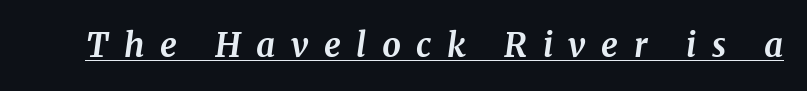
Summary of weight: heavy, a full bold. These lines have a slow, spaced-out rhythm from letter to letter. Spacing verdict: proportional, widths tailored to each character. Is this a sans? No — the strokes have serifs. Characters are canted at an angle relative to the baseline's perpendicular.
